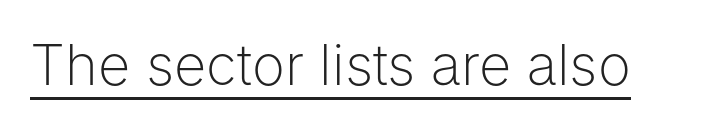
{"serif": "no", "italic": "no", "bold": "no", "weight": "light", "width": "normal", "stroke_contrast": "low", "x_height": "medium", "monospaced": "no", "underline": "yes", "letter_spacing": "normal", "letter_spacing_em": 0.0, "glyph_px": 56}
